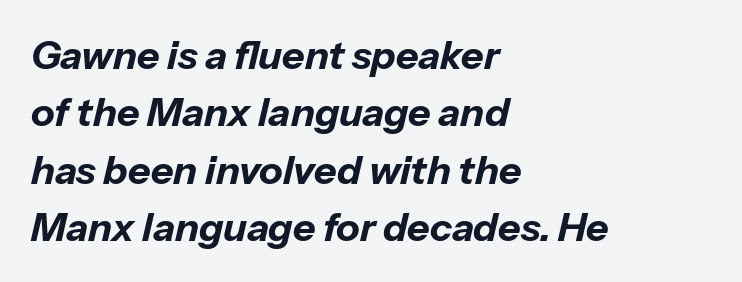
The image shows 39 px bold type, italic (leaning right); set left-aligned, normal line spacing (1.47x), normal letter spacing, not underlined; low stroke contrast and a medium x-height.
